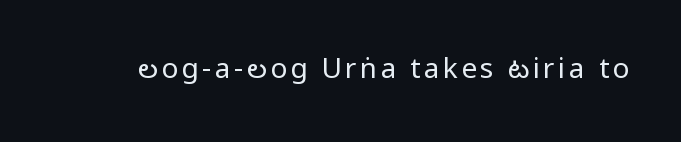
{"serif": "no", "italic": "no", "bold": "no", "weight": "regular", "width": "condensed", "stroke_contrast": "low", "x_height": "large", "monospaced": "no", "underline": "no", "glyph_px": 28}
